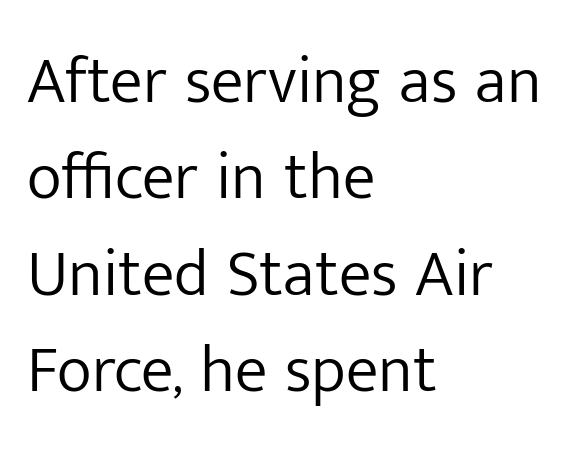
Varying glyph widths throughout — classic text-font behaviour. The weight would be labelled regular, book, light, or lighter still. Descenders are the only things crossing below the line. Typeset ragged right — the left edge is the straight one. The gaps between neighbouring characters are ordinary and unremarkable. Nope, no serifs anywhere on these letters.
